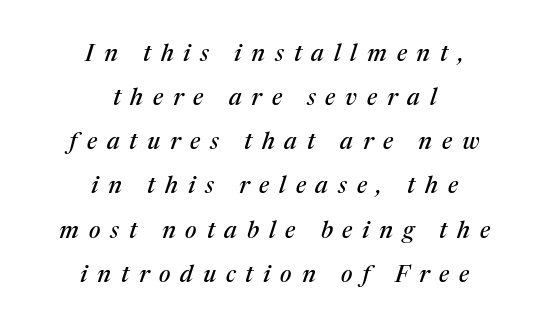
{"italic": "yes", "lean": "right", "slant_degrees": 17, "underline": "no", "align": "center", "line_spacing_ratio": 1.84, "letter_spacing": "wide", "letter_spacing_em": 0.41, "glyph_px": 24}
